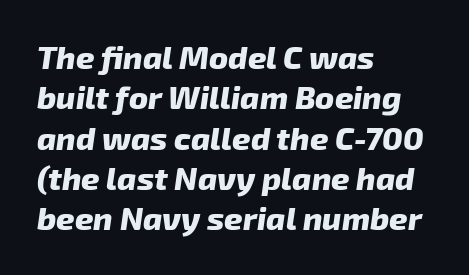
The passage shown leans; its letterforms are oblique. How heavy is the stroke? Heavy — this is a bold. The leading is moderate, giving the passage an even texture. Glance below the letters and you will spot only blank space. The face used here is rendered with its standard letterfit. Leftover space on each line is placed entirely after the last word.
